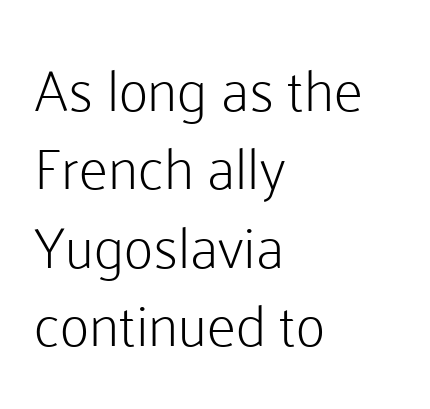
The image shows 58 px light sans-serif type, upright; set left-aligned, normal line spacing (1.35x), normal letter spacing, not underlined; low stroke contrast and a medium x-height.
